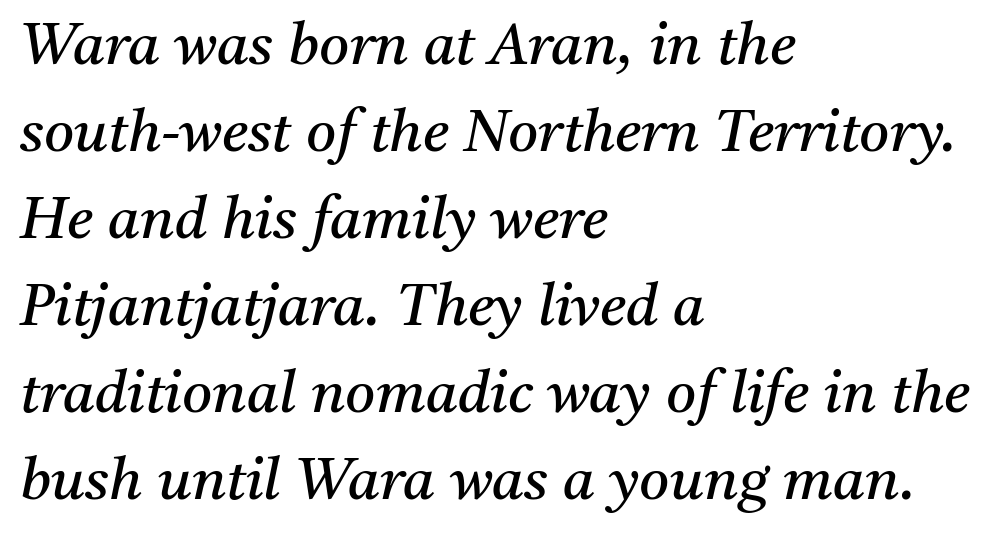
Q: Is the text bold? A: No.
Q: Is the text italic (slanted)? A: Yes, it leans right by about 11 degrees.
Q: Is the typeface a serif or a sans-serif typeface? A: Serif.
Q: Is the text underlined? A: No.
Q: How is the paragraph aligned? A: Left-aligned.
Q: Is the spacing between letters normal or unusually wide? A: Normal.
Q: Is the spacing between lines tight, normal or loose? A: Normal.
Q: Width (condensed, normal, or wide)? A: Normal.
Q: Stroke contrast? A: Medium.
Q: x-height? A: Medium.
Q: Monospaced? A: No.
